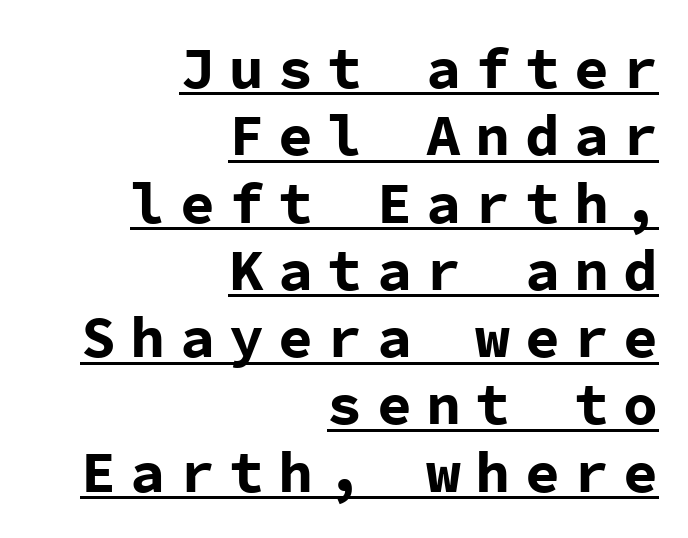
Q: Is the text bold? A: Yes.
Q: Is the text italic (slanted)? A: No, it is upright.
Q: Is the typeface a serif or a sans-serif typeface? A: Sans-serif.
Q: Is the text underlined? A: Yes.
Q: How is the paragraph aligned? A: Right-aligned.
Q: Is the spacing between letters normal or unusually wide? A: Unusually wide.
Q: Width (condensed, normal, or wide)? A: Normal.
Q: Stroke contrast? A: Low.
Q: x-height? A: Medium.
Q: Monospaced? A: Yes.
